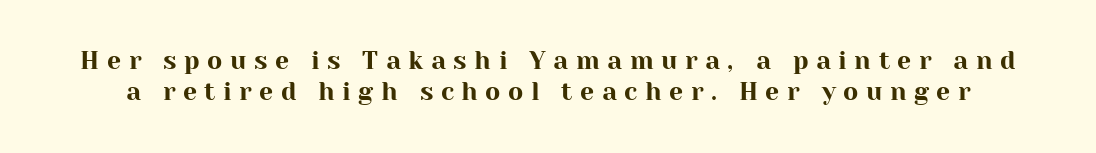
{"italic": "no", "underline": "no", "line_spacing": "normal", "line_spacing_ratio": 1.26, "letter_spacing": "wide", "letter_spacing_em": 0.3, "glyph_px": 25}
